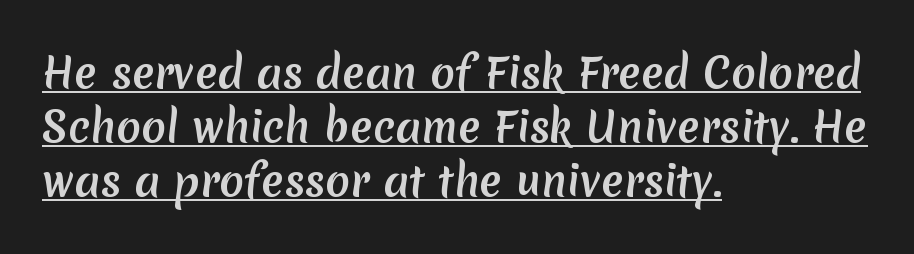
The letters advance in unequal steps, a hallmark of proportional type. A sans-serif font was chosen for this passage. Beneath each row of characters lies a ruled line. Glyph-to-glyph distance matches everyday printed text. Leading: standard. A student would call this left alignment; a typographer would say flush left, rag right.
